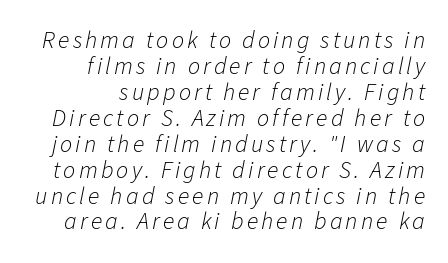
The image shows 24 px text type, italic (leaning right); set right-aligned, tight line spacing (1.08x), not underlined.
